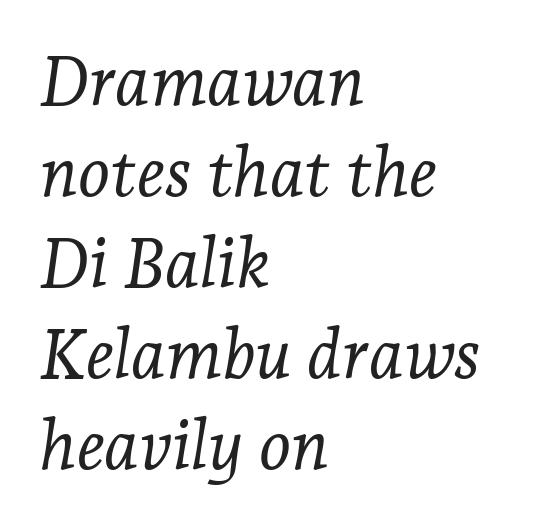
The area under the type is left untouched. The paragraph shown leans on its left margin. Honestly, the row spacing looks completely unremarkable. Is this a fixed-width face? No — the glyphs have proportional, varying widths. No extra tracking has been applied to these lines.
